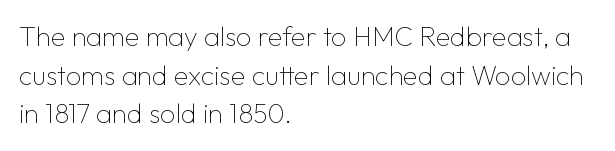
The image shows 27 px text type, upright; set left-aligned, normal line spacing (1.43x), normal letter spacing, not underlined.
